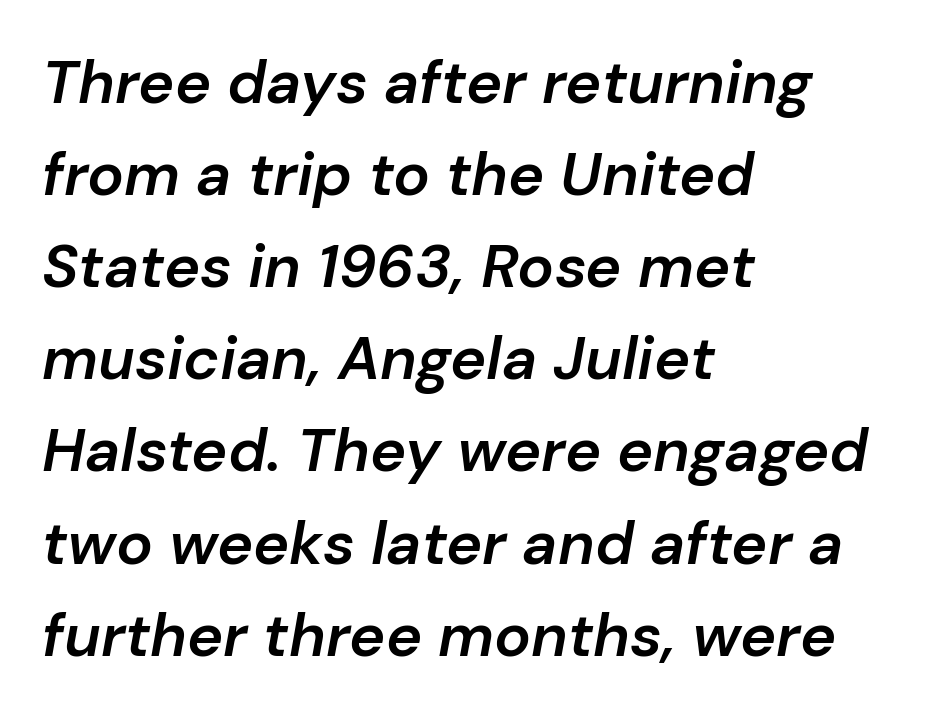
Q: Is the text bold? A: Semi-bold.
Q: Is the text italic (slanted)? A: Yes, it leans right by about 10 degrees.
Q: Is the text underlined? A: No.
Q: How is the paragraph aligned? A: Left-aligned.
Q: Is the spacing between letters normal or unusually wide? A: Normal.
Q: Is the spacing between lines tight, normal or loose? A: Normal.
Q: Width (condensed, normal, or wide)? A: Normal.
Q: Stroke contrast? A: Low.
Q: x-height? A: Medium.
Q: Monospaced? A: No.
